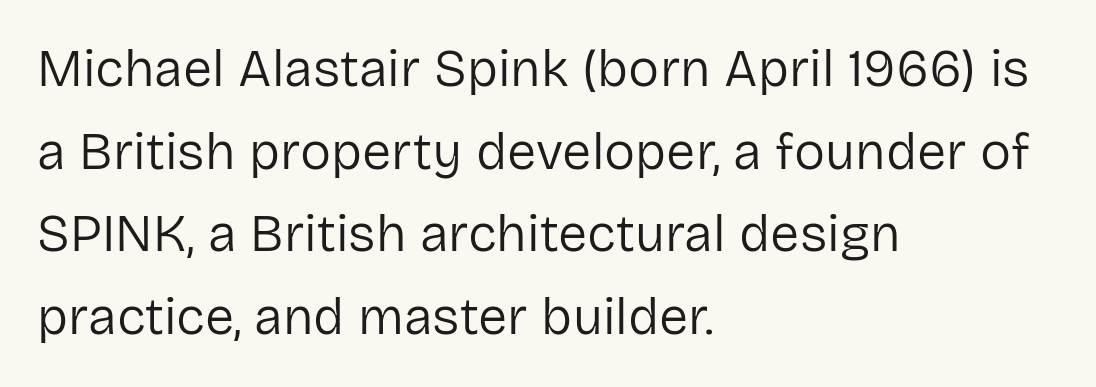
{"serif": "no", "italic": "no", "bold": "no", "weight": "regular", "width": "normal", "stroke_contrast": "low", "x_height": "medium", "monospaced": "no", "underline": "no", "align": "left", "line_spacing": "normal", "line_spacing_ratio": 1.59, "letter_spacing": "normal", "letter_spacing_em": 0.0, "glyph_px": 52}
